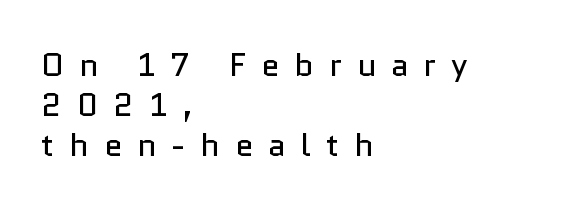
{"serif": "no", "italic": "no", "bold": "no", "weight": "regular", "width": "normal", "stroke_contrast": "low", "x_height": "medium", "monospaced": "no", "underline": "no", "align": "left", "line_spacing": "normal", "line_spacing_ratio": 1.25, "letter_spacing": "wide", "letter_spacing_em": 0.48, "glyph_px": 32}
